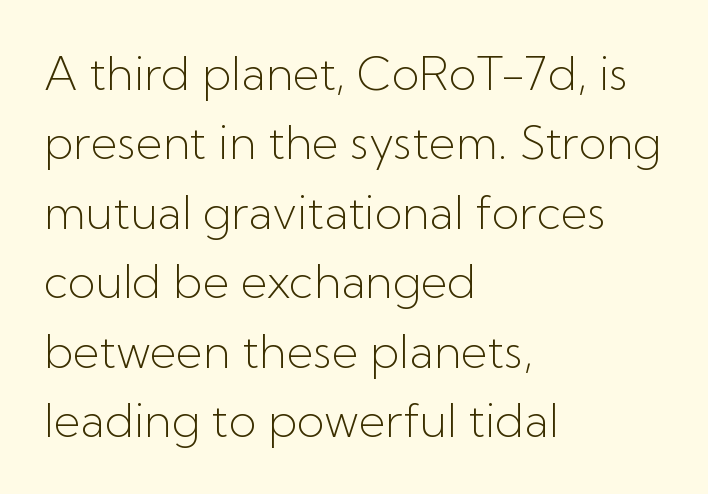
{"serif": "no", "italic": "no", "bold": "no", "weight": "light", "width": "normal", "stroke_contrast": "low", "x_height": "medium", "monospaced": "no", "underline": "no", "align": "left", "line_spacing": "normal", "line_spacing_ratio": 1.51, "letter_spacing": "normal", "letter_spacing_em": 0.0, "glyph_px": 46}
